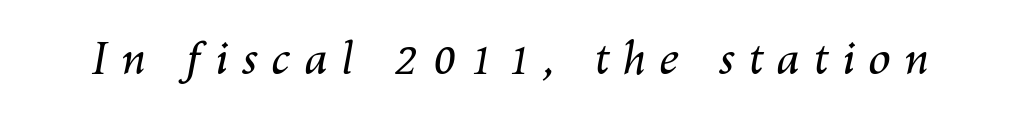
Q: Is the text bold? A: No.
Q: Is the text italic (slanted)? A: Yes, it leans right by about 10 degrees.
Q: Is the text underlined? A: No.
Q: Is the spacing between letters normal or unusually wide? A: Unusually wide.
Q: Width (condensed, normal, or wide)? A: Normal.
Q: Stroke contrast? A: Medium.
Q: x-height? A: Medium.
Q: Monospaced? A: No.
